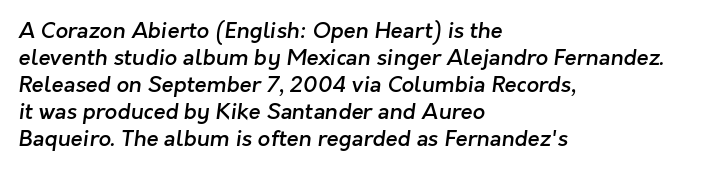
Q: Is the text bold? A: Semi-bold.
Q: Is the text underlined? A: No.
Q: How is the paragraph aligned? A: Left-aligned.
Q: Is the spacing between letters normal or unusually wide? A: Normal.
